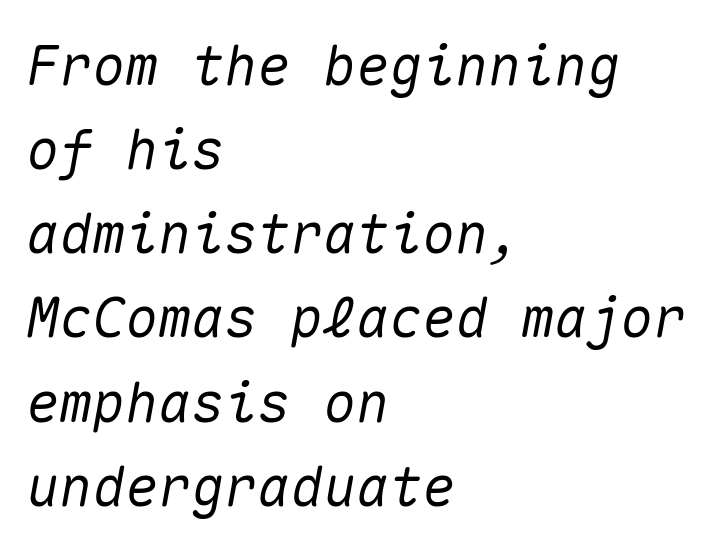
The image shows 55 px text type, italic (leaning right), monospaced; set left-aligned, normal line spacing (1.53x), normal letter spacing, not underlined; medium stroke contrast and a medium x-height.
